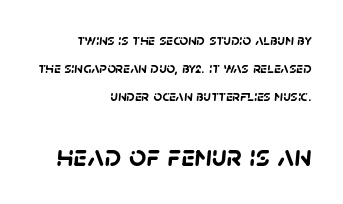
The image shows 30 px semibold sans-serif type; set right-aligned, line spacing 1.87x, normal letter spacing, not underlined; the second (bottom) block is 2.0x larger; low stroke contrast and a large x-height.
